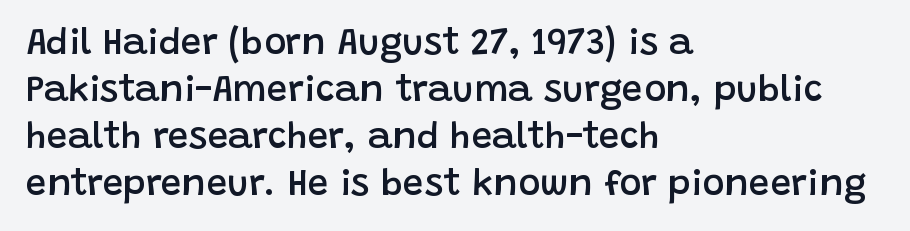
The face used here is a semibold: visibly heavier than regular, lighter than bold. What's the leading like? Ordinary, nothing unusual. Serifs: no, the terminals of the letterforms are clean. Where is the straight margin? On the left. Inter-character spacing is left at the font's built-in metrics. A typesetter would mark this as roman, not italic.
